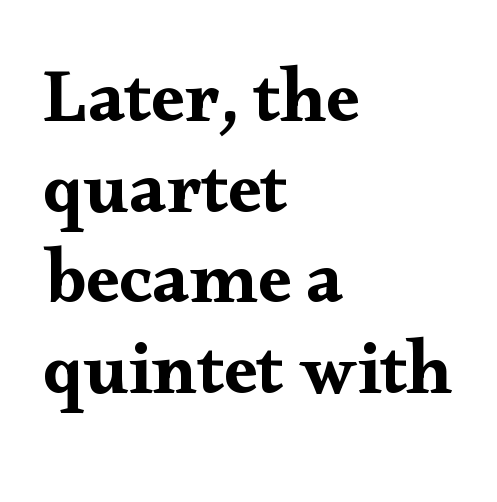
Q: Is the text italic (slanted)? A: No, it is upright.
Q: Is the typeface a serif or a sans-serif typeface? A: Serif.
Q: Is the text underlined? A: No.
Q: How is the paragraph aligned? A: Left-aligned.
Q: Is the spacing between letters normal or unusually wide? A: Normal.
Q: Width (condensed, normal, or wide)? A: Wide.
Q: Stroke contrast? A: Medium.
Q: x-height? A: Small.
Q: Monospaced? A: No.
